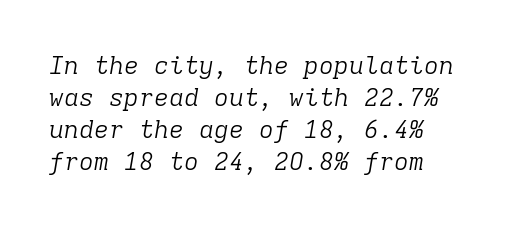
The image shows 25 px text type, italic (leaning right); set left-aligned, normal line spacing (1.28x), normal letter spacing, not underlined.
